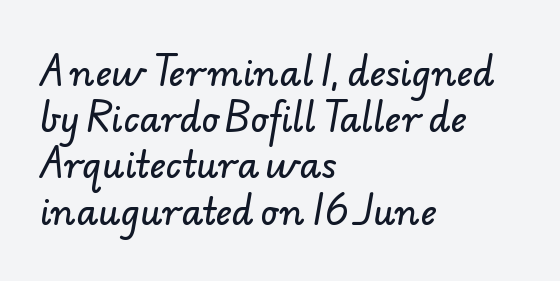
{"serif": "no", "width": "normal", "stroke_contrast": "low", "x_height": "small", "monospaced": "no", "underline": "no", "align": "left", "line_spacing": "normal", "line_spacing_ratio": 1.32, "letter_spacing": "normal", "letter_spacing_em": 0.0, "glyph_px": 35}
